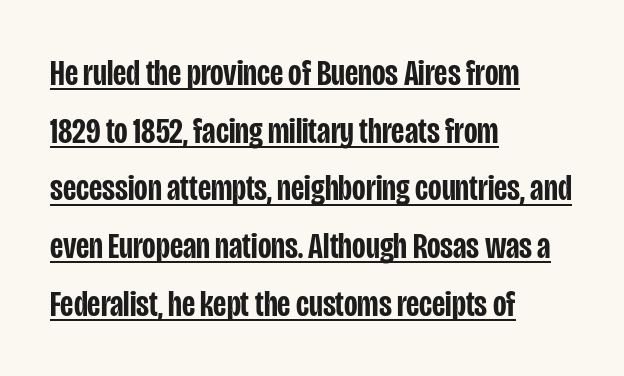
Q: Is the text bold? A: Semi-bold.
Q: Is the text italic (slanted)? A: No, it is upright.
Q: Is the typeface a serif or a sans-serif typeface? A: Sans-serif.
Q: Is the text underlined? A: Yes.
Q: How is the paragraph aligned? A: Left-aligned.
Q: Is the spacing between letters normal or unusually wide? A: Normal.
Q: Is the spacing between lines tight, normal or loose? A: Normal.
Q: Width (condensed, normal, or wide)? A: Condensed.
Q: Stroke contrast? A: Low.
Q: x-height? A: Large.
Q: Monospaced? A: No.
